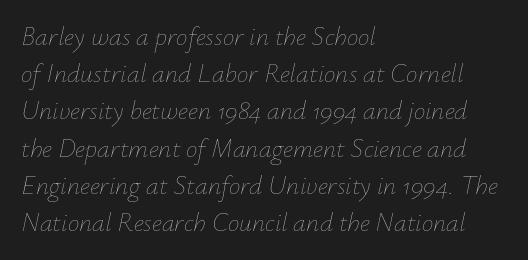
{"italic": "yes", "lean": "right", "slant_degrees": 12, "bold": "no", "underline": "no", "align": "left", "line_spacing": "normal", "line_spacing_ratio": 1.43, "letter_spacing": "normal", "letter_spacing_em": 0.0, "glyph_px": 26}
